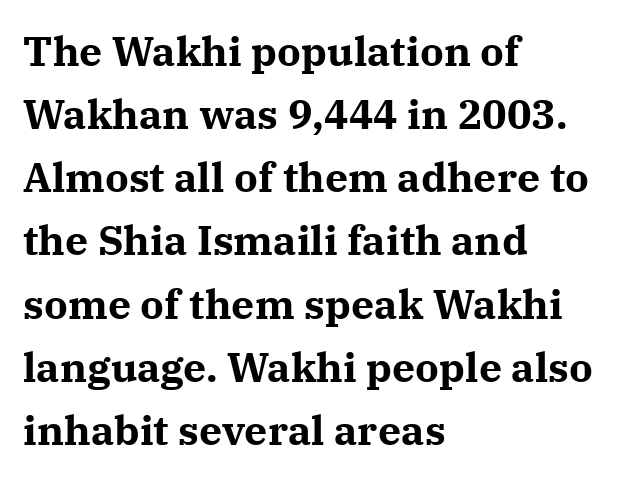
Q: Is the text bold? A: Yes.
Q: Is the text italic (slanted)? A: No, it is upright.
Q: Is the typeface a serif or a sans-serif typeface? A: Serif.
Q: Is the text underlined? A: No.
Q: How is the paragraph aligned? A: Left-aligned.
Q: Is the spacing between letters normal or unusually wide? A: Normal.
Q: Is the spacing between lines tight, normal or loose? A: Normal.
Q: Width (condensed, normal, or wide)? A: Normal.
Q: Stroke contrast? A: Medium.
Q: x-height? A: Medium.
Q: Monospaced? A: No.
